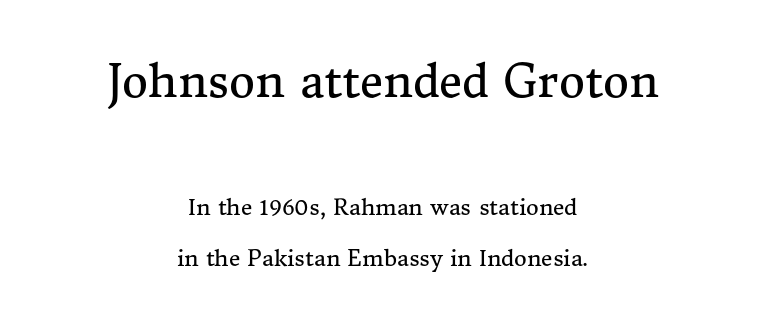
The image shows 45 px regular-weight serif type, upright; set centered, loose line spacing (2.31x), normal letter spacing, not underlined; the first (top) block is 2.05x larger; medium stroke contrast and a medium x-height.
